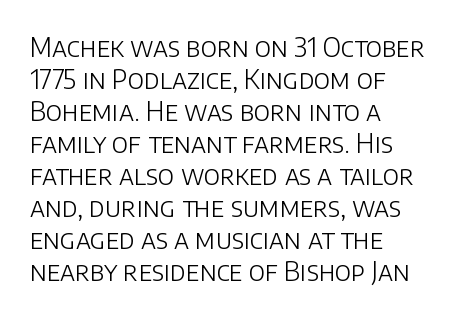
The passage shown is not underscored anywhere. Words appear dense and cohesive because spacing is normal. Alignment: flush left. Unlike italic type, these characters show no tilt at all.
